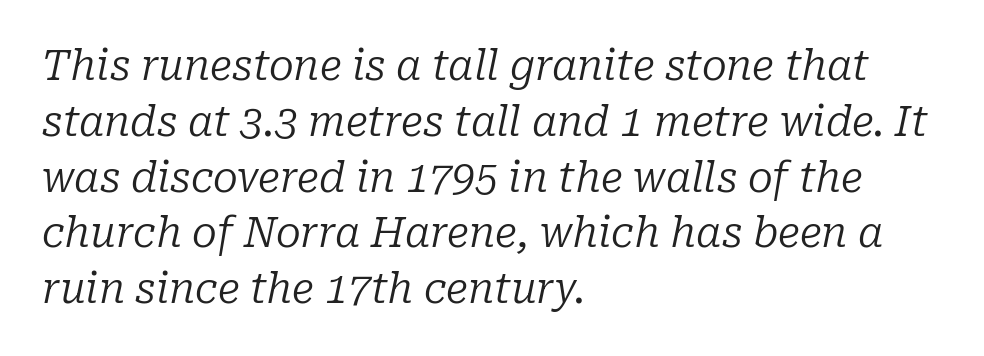
{"serif": "yes", "italic": "yes", "lean": "right", "slant_degrees": 10, "bold": "no", "weight": "regular", "width": "normal", "stroke_contrast": "low", "x_height": "medium", "monospaced": "no", "underline": "no", "align": "left", "line_spacing": "normal", "line_spacing_ratio": 1.36, "letter_spacing": "normal", "letter_spacing_em": 0.0, "glyph_px": 41}
